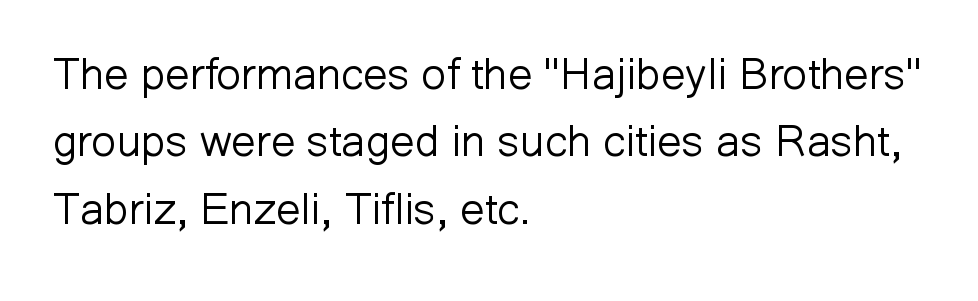
{"serif": "no", "italic": "no", "bold": "no", "weight": "light", "width": "normal", "stroke_contrast": "low", "x_height": "medium", "monospaced": "no", "underline": "no", "align": "left", "line_spacing": "normal", "line_spacing_ratio": 1.53, "letter_spacing": "normal", "letter_spacing_em": 0.0, "glyph_px": 44}
